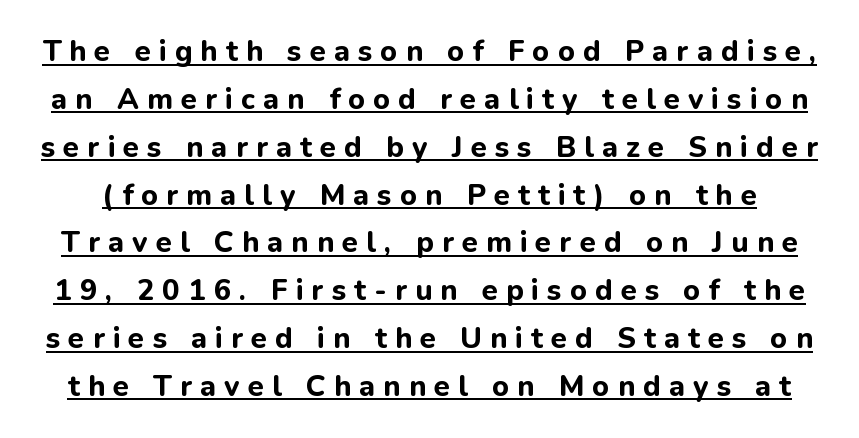
{"serif": "no", "italic": "no", "bold": "yes", "weight": "bold", "width": "normal", "stroke_contrast": "low", "x_height": "medium", "monospaced": "no", "underline": "yes", "line_spacing": "normal", "line_spacing_ratio": 1.65, "letter_spacing": "wide", "letter_spacing_em": 0.28, "glyph_px": 29}
